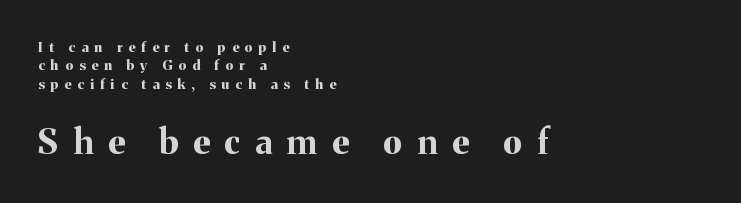
These lines are set flush left with a ragged right edge. These lines are rendered in a variable-pitch font. The text was rendered using a seriffed face with decorative stroke endings. Interline gaps are of average width in this sample. Inter-character spacing is expanded well beyond the font's built-in metrics.
